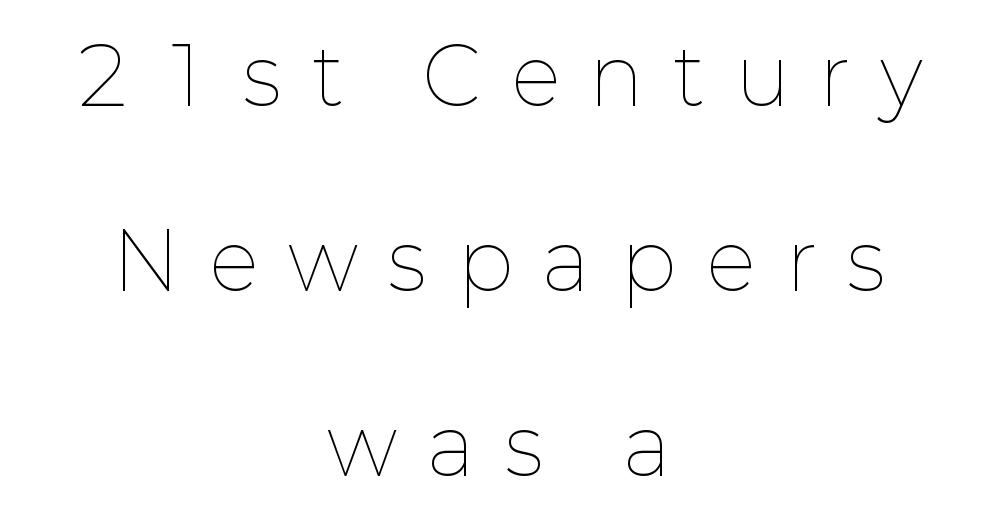
Q: Is the text bold? A: No.
Q: Is the text italic (slanted)? A: No, it is upright.
Q: Is the text underlined? A: No.
Q: How is the paragraph aligned? A: Centered.
Q: Is the spacing between letters normal or unusually wide? A: Unusually wide.
Q: Is the spacing between lines tight, normal or loose? A: Loose.
Q: Width (condensed, normal, or wide)? A: Normal.
Q: Stroke contrast? A: Low.
Q: x-height? A: Medium.
Q: Monospaced? A: No.
